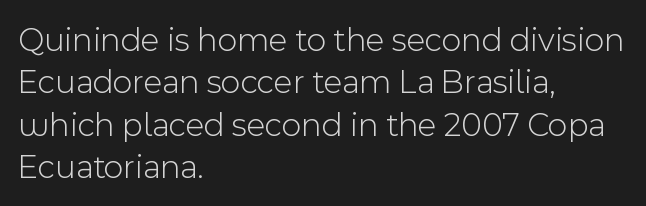
{"serif": "no", "italic": "no", "bold": "no", "weight": "light", "width": "normal", "x_height": "medium", "monospaced": "no", "underline": "no", "align": "left", "line_spacing": "normal", "line_spacing_ratio": 1.25, "letter_spacing": "normal", "letter_spacing_em": 0.0, "glyph_px": 34}
